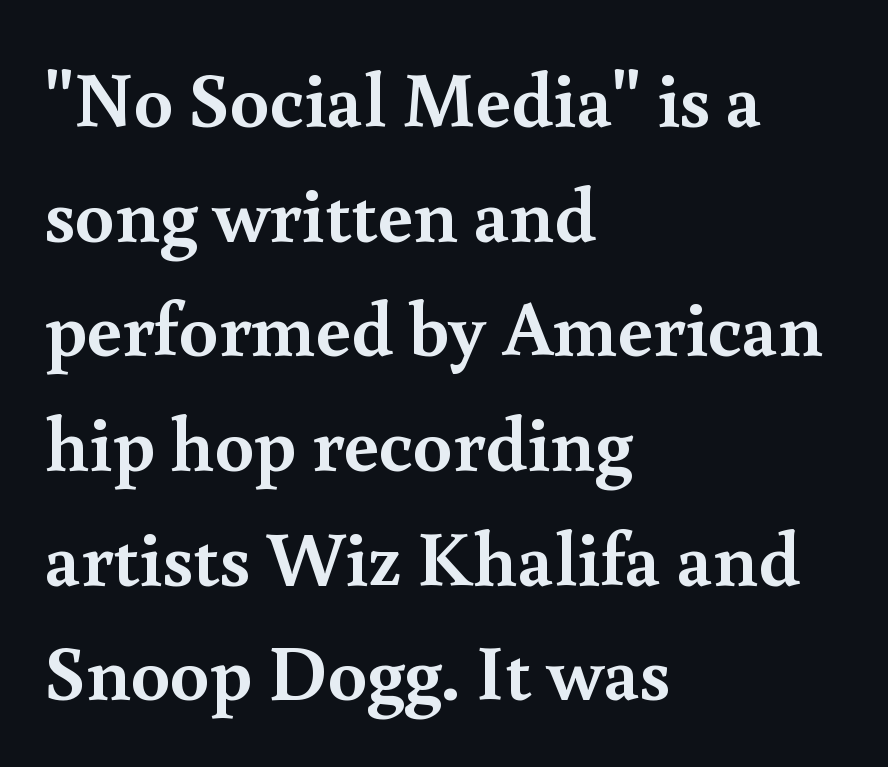
{"serif": "yes", "italic": "no", "bold": "yes", "weight": "semibold", "width": "normal", "x_height": "small", "monospaced": "no", "underline": "no", "align": "left", "line_spacing": "normal", "line_spacing_ratio": 1.47, "letter_spacing": "normal", "letter_spacing_em": 0.0, "glyph_px": 78}
